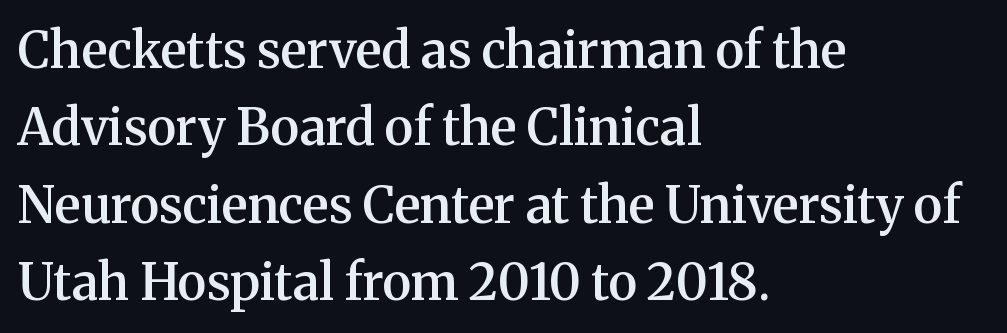
The image shows 50 px semibold serif type, upright; set left-aligned, normal line spacing (1.55x), normal letter spacing, not underlined; medium stroke contrast and a medium x-height.
